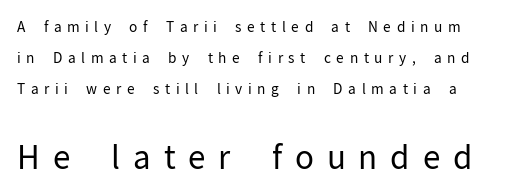
Q: Is the text bold? A: No.
Q: Is the text italic (slanted)? A: No, it is upright.
Q: Is the typeface a serif or a sans-serif typeface? A: Sans-serif.
Q: Is the text underlined? A: No.
Q: How is the paragraph aligned? A: Left-aligned.
Q: Is the spacing between letters normal or unusually wide? A: Unusually wide.
Q: Is the spacing between lines tight, normal or loose? A: Loose.
Q: Which block of text is set in a larger size, the first (top) or the second (bottom)? A: The second (bottom) one.
Q: Width (condensed, normal, or wide)? A: Normal.
Q: Stroke contrast? A: Low.
Q: x-height? A: Medium.
Q: Monospaced? A: No.
